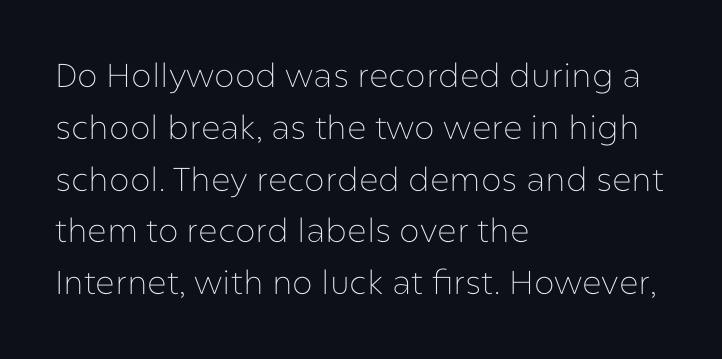
{"serif": "no", "italic": "no", "bold": "no", "weight": "thin", "width": "normal", "stroke_contrast": "low", "x_height": "medium", "monospaced": "no", "underline": "no", "align": "left", "line_spacing": "normal", "line_spacing_ratio": 1.57, "letter_spacing": "normal", "letter_spacing_em": 0.0, "glyph_px": 33}
